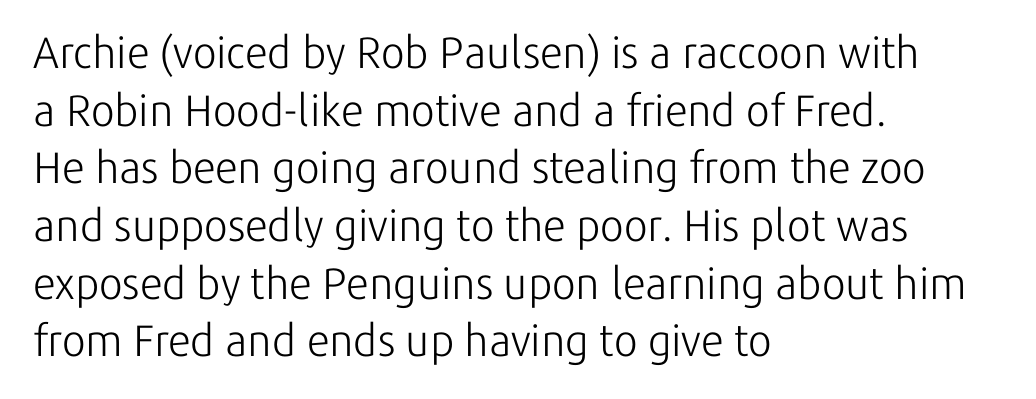
A typesetter would call this zero additional tracking. In terms of leading, this rendering sits right in the middle. The setting favours the left margin, as ordinary paragraphs usually do. Is this a fixed-width face? No — the glyphs have proportional, varying widths. A sans-serif font was chosen for this passage.
